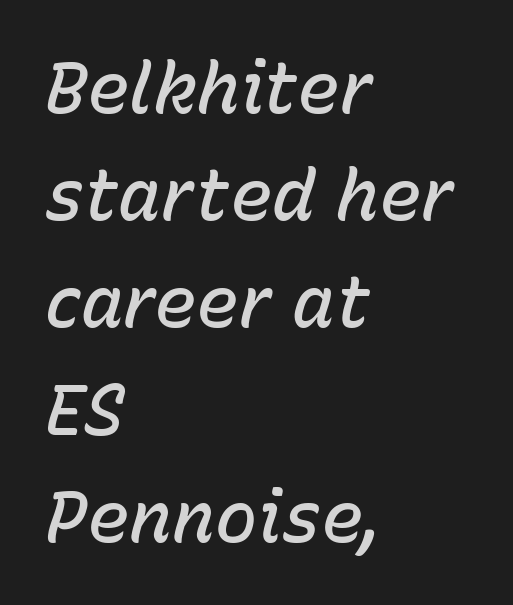
Q: Is the text bold? A: Semi-bold.
Q: Is the text italic (slanted)? A: Yes, it leans right by about 15 degrees.
Q: Is the text underlined? A: No.
Q: How is the paragraph aligned? A: Left-aligned.
Q: Is the spacing between letters normal or unusually wide? A: Normal.
Q: Is the spacing between lines tight, normal or loose? A: Normal.
Q: Width (condensed, normal, or wide)? A: Normal.
Q: Stroke contrast? A: Low.
Q: x-height? A: Medium.
Q: Monospaced? A: No.
